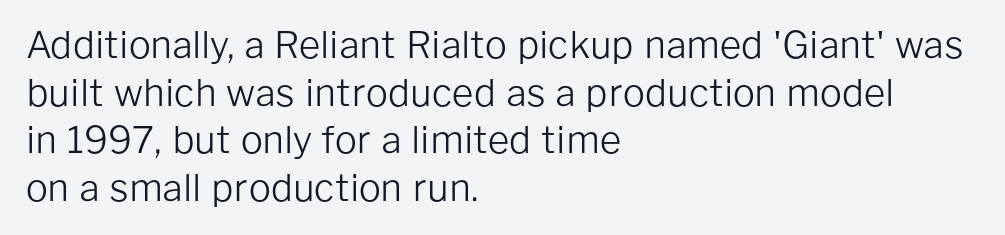
Q: Is the text bold? A: No.
Q: Is the text italic (slanted)? A: No, it is upright.
Q: Is the typeface a serif or a sans-serif typeface? A: Sans-serif.
Q: Is the text underlined? A: No.
Q: How is the paragraph aligned? A: Left-aligned.
Q: Is the spacing between letters normal or unusually wide? A: Normal.
Q: Is the spacing between lines tight, normal or loose? A: Normal.
Q: Width (condensed, normal, or wide)? A: Normal.
Q: Stroke contrast? A: Low.
Q: x-height? A: Medium.
Q: Monospaced? A: No.
